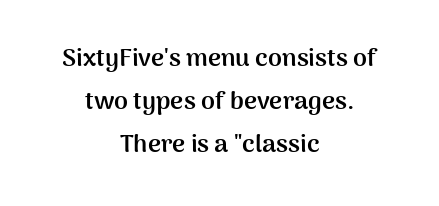
The image shows 25 px bold type, upright; set centered, line spacing 1.73x, normal letter spacing, not underlined.
